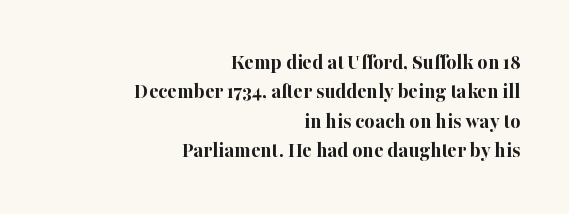
The image shows 22 px bold type, upright; set right-aligned, normal line spacing (1.34x), normal letter spacing, not underlined.
